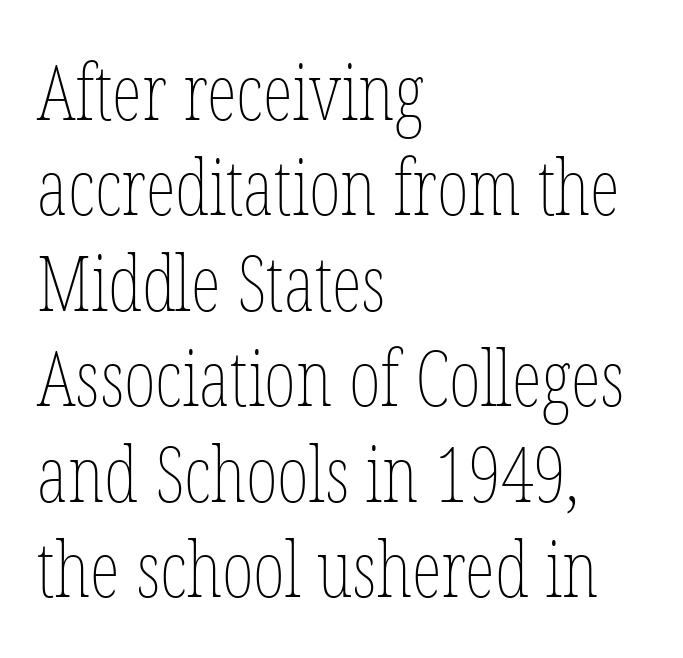
{"italic": "no", "bold": "no", "weight": "thin", "width": "condensed", "stroke_contrast": "low", "x_height": "medium", "monospaced": "no", "underline": "no", "align": "left", "line_spacing_ratio": 1.24, "letter_spacing": "normal", "letter_spacing_em": 0.0, "glyph_px": 77}
